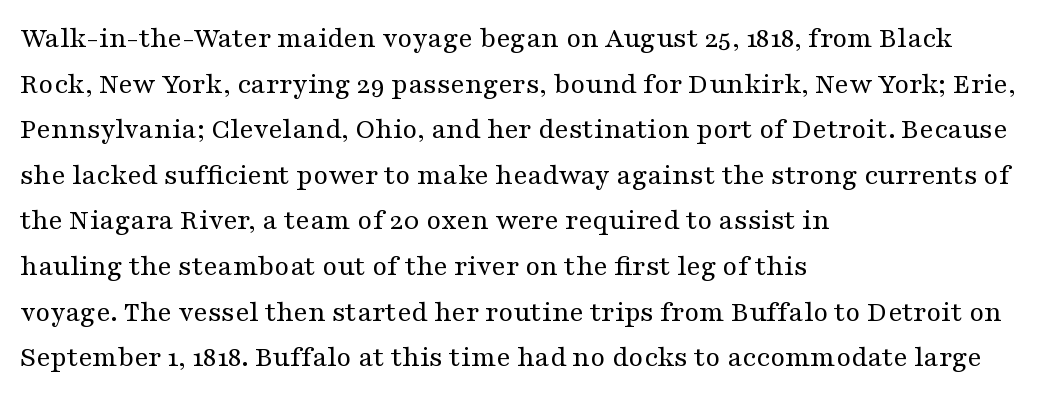
Q: Is the text bold? A: No.
Q: Is the text italic (slanted)? A: No, it is upright.
Q: Is the typeface a serif or a sans-serif typeface? A: Serif.
Q: Is the text underlined? A: No.
Q: How is the paragraph aligned? A: Left-aligned.
Q: Is the spacing between letters normal or unusually wide? A: Normal.
Q: Is the spacing between lines tight, normal or loose? A: Normal.
Q: Width (condensed, normal, or wide)? A: Wide.
Q: Stroke contrast? A: Medium.
Q: x-height? A: Medium.
Q: Monospaced? A: No.
